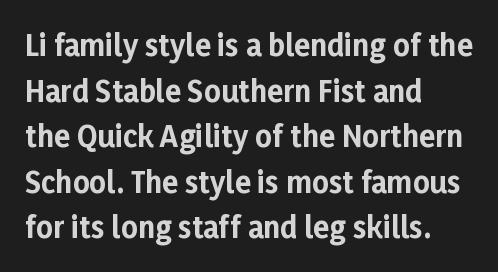
{"serif": "no", "italic": "no", "bold": "yes", "weight": "bold", "width": "normal", "stroke_contrast": "low", "x_height": "medium", "monospaced": "no", "underline": "no", "align": "left", "line_spacing": "normal", "line_spacing_ratio": 1.57, "letter_spacing": "normal", "letter_spacing_em": 0.0, "glyph_px": 29}
